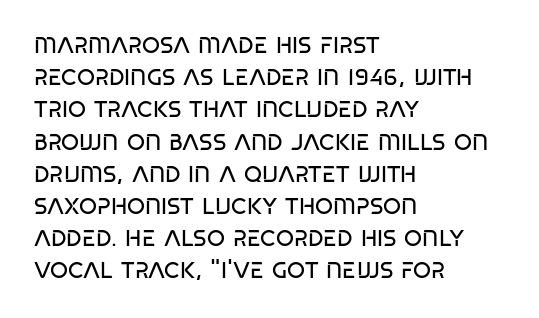
The image shows 23 px text type, upright; set left-aligned, normal line spacing (1.4x), normal letter spacing, not underlined.
